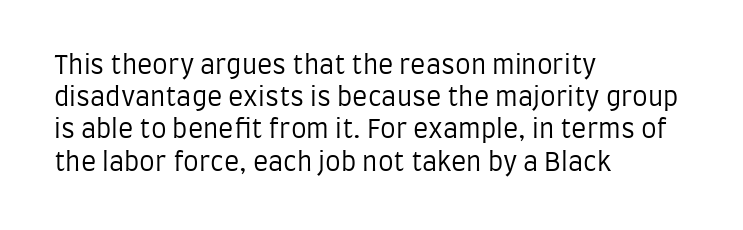
Q: Is the text bold? A: No.
Q: Is the text italic (slanted)? A: No, it is upright.
Q: Is the text underlined? A: No.
Q: How is the paragraph aligned? A: Left-aligned.
Q: Is the spacing between letters normal or unusually wide? A: Normal.
Q: Is the spacing between lines tight, normal or loose? A: Normal.
